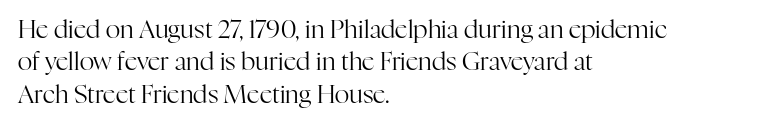
The image shows 25 px text type, upright; set left-aligned, normal line spacing (1.3x), normal letter spacing, not underlined.
